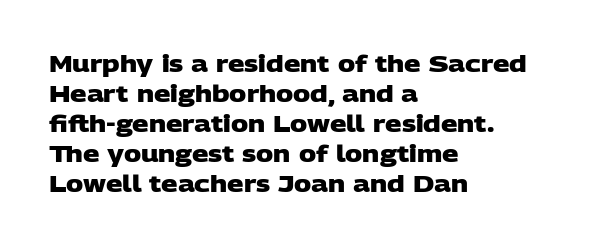
Q: Is the text bold? A: Yes.
Q: Is the text underlined? A: No.
Q: How is the paragraph aligned? A: Left-aligned.
Q: Is the spacing between letters normal or unusually wide? A: Normal.
Q: Is the spacing between lines tight, normal or loose? A: Normal.
